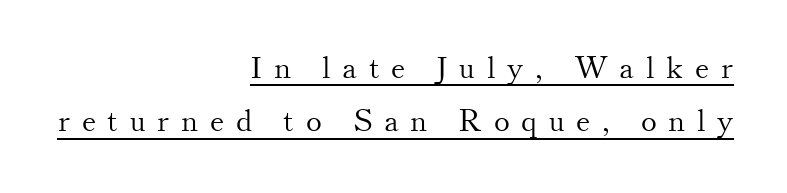
The image shows 30 px light serif type, upright; set right-aligned, line spacing 1.78x, unusually wide letter spacing (+0.39 em), underlined; medium stroke contrast and a small x-height.
